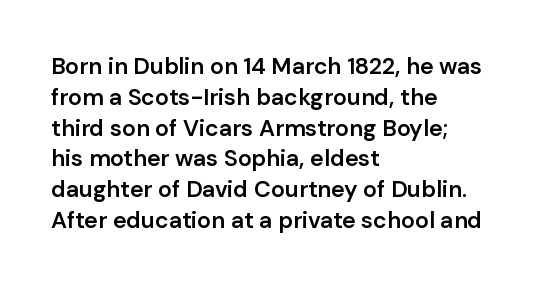
{"italic": "no", "bold": "semi", "underline": "no", "align": "left", "line_spacing": "normal", "line_spacing_ratio": 1.34, "letter_spacing": "normal", "letter_spacing_em": 0.0, "glyph_px": 23}
